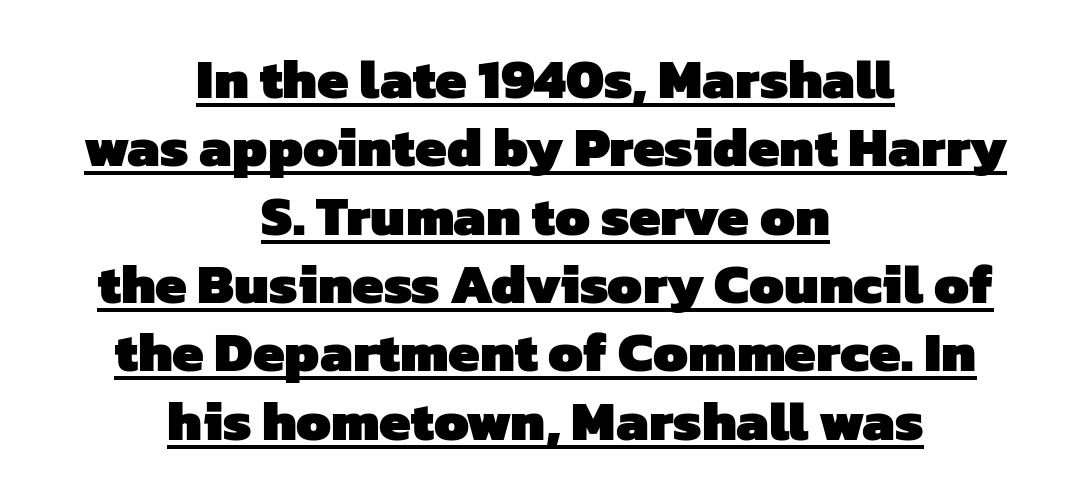
The typesetting leans heavy: a genuine bold. In terms of letterspacing, this is plain default setting. I'd call this a sans setting — the letters go barefoot. Neither beginnings nor endings align; midpoints do. A typesetter would call this proportional, since set widths differ per character.
